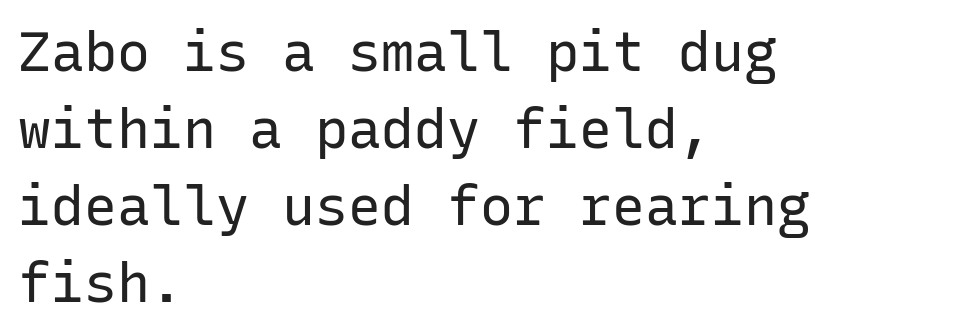
No chunkiness to these letters — they're not bold. These lines were composed using upright roman letters. Evenly set lines give the paragraph a standard silhouette. The letters sit at their default tracking, neither squeezed nor spread. Does the type have serifs? No, each stem ends abruptly.
